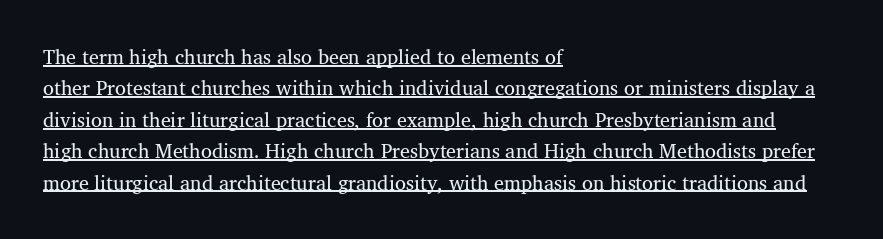
Successive baselines arrive at the customary interval. This rendering uses left alignment, leaving the right contour irregular. No extra ink here — the face is not bold. Caption: lettering with a line underneath.
